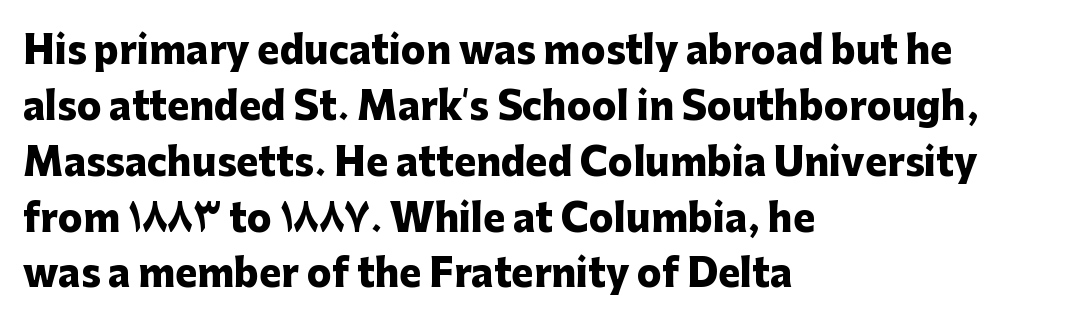
{"serif": "no", "italic": "no", "bold": "yes", "weight": "heavy", "width": "normal", "stroke_contrast": "low", "x_height": "medium", "monospaced": "no", "underline": "no", "align": "left", "line_spacing": "normal", "line_spacing_ratio": 1.51, "letter_spacing": "normal", "letter_spacing_em": 0.0, "glyph_px": 37}
